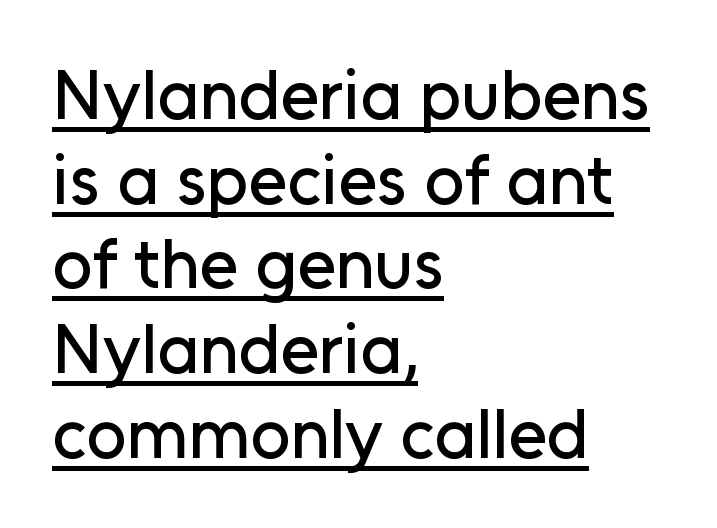
These characters rest on top of a visible drawn line. The paragraph has a hard left edge and a soft right edge. Ordinary non-slanted type is in use. Letterform terminals end flat and unadorned throughout the passage. Spacing between characters is what you'd get straight out of the box.
